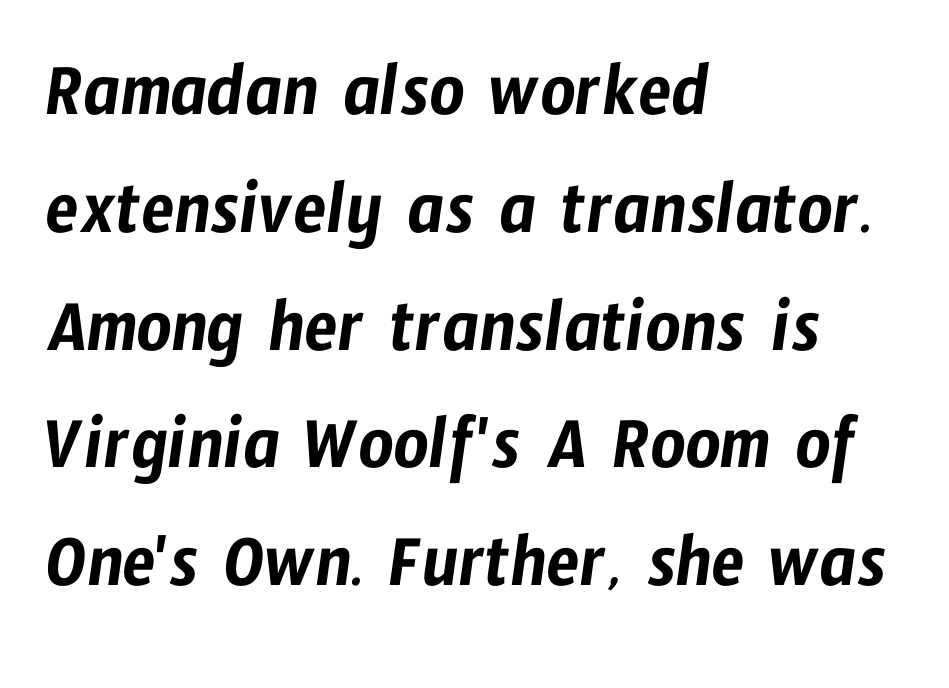
{"serif": "no", "width": "condensed", "stroke_contrast": "low", "x_height": "medium", "monospaced": "no", "underline": "no", "align": "left", "line_spacing": "normal", "line_spacing_ratio": 1.53, "letter_spacing": "normal", "letter_spacing_em": 0.0, "glyph_px": 77}
